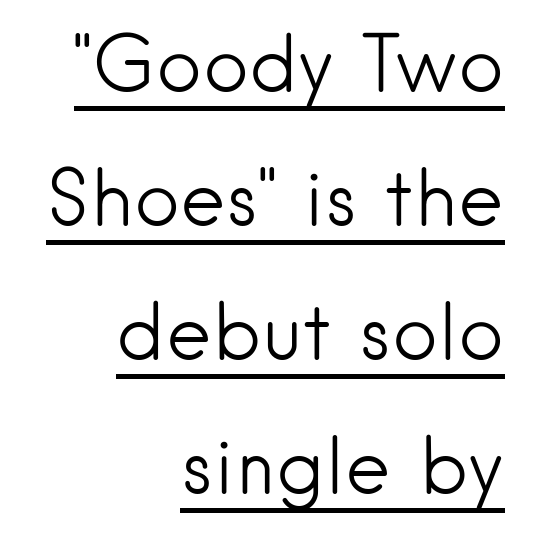
Is the stroke heavy? The answer is a plain regular-or-lighter. Nope, no serifs anywhere on these letters. This rendering leaves character spacing at its baseline value. Is there an underline? Yes — a line sits under the letters. The lettering holds an erect, upright posture throughout.
